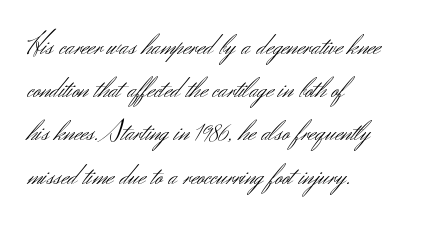
{"serif": "no", "bold": "no", "weight": "light", "width": "normal", "stroke_contrast": "medium", "x_height": "small", "monospaced": "no", "underline": "no", "align": "left", "line_spacing": "normal", "line_spacing_ratio": 1.49, "letter_spacing": "normal", "letter_spacing_em": 0.0, "glyph_px": 29}
